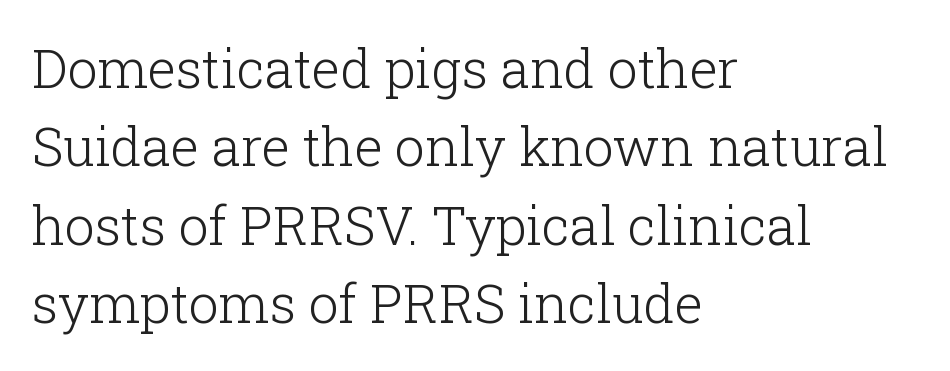
{"serif": "yes", "italic": "no", "bold": "no", "weight": "light", "width": "normal", "stroke_contrast": "low", "x_height": "medium", "monospaced": "no", "underline": "no", "align": "left", "line_spacing": "normal", "line_spacing_ratio": 1.48, "letter_spacing": "normal", "letter_spacing_em": 0.0, "glyph_px": 53}
